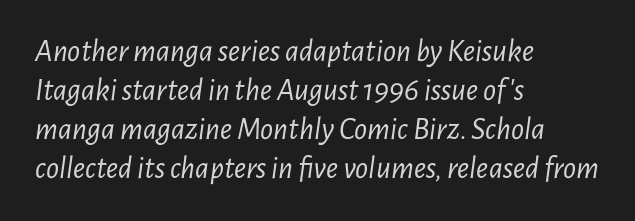
{"italic": "yes", "lean": "right", "slant_degrees": 7, "bold": "no", "weight": "light", "width": "condensed", "stroke_contrast": "low", "x_height": "medium", "monospaced": "no", "underline": "no", "align": "left", "line_spacing_ratio": 1.22, "letter_spacing": "normal", "letter_spacing_em": 0.0, "glyph_px": 32}
